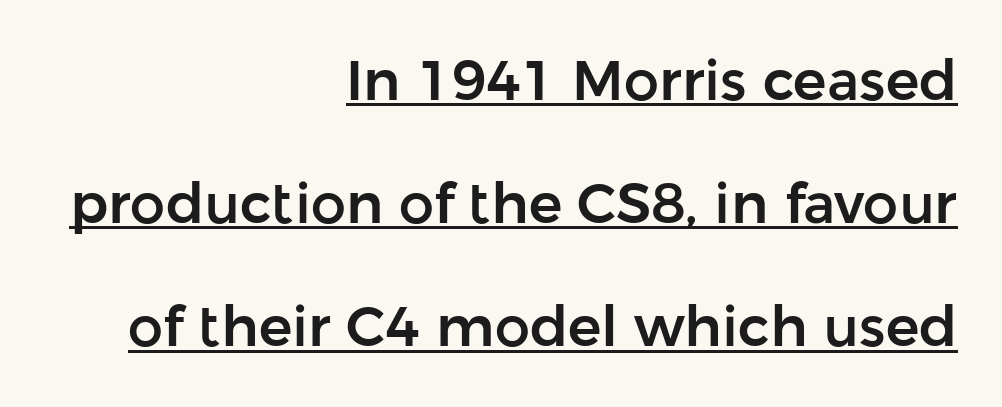
Q: Is the text italic (slanted)? A: No, it is upright.
Q: Is the typeface a serif or a sans-serif typeface? A: Sans-serif.
Q: Is the text underlined? A: Yes.
Q: How is the paragraph aligned? A: Right-aligned.
Q: Is the spacing between letters normal or unusually wide? A: Normal.
Q: Is the spacing between lines tight, normal or loose? A: Loose.
Q: Width (condensed, normal, or wide)? A: Normal.
Q: Stroke contrast? A: Low.
Q: x-height? A: Medium.
Q: Monospaced? A: No.
